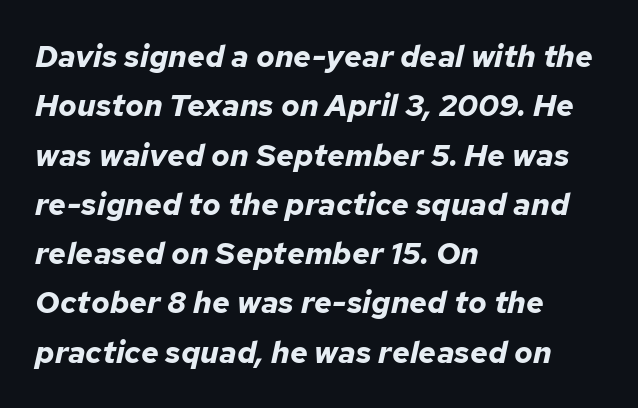
Line starts are locked; line ends wander. Characters follow at the spacing the type designer built in. Pretty heavy lettering here — definitely bold. In terms of posture, this sample is oblique. Do the characters align in a grid? No, the font is proportional. Does the leading feel generous? No, just average.
